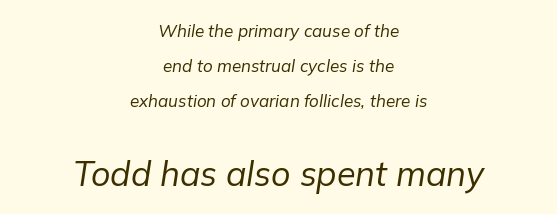
Note the varied advance widths — an 'i' is clearly narrower than an 'm'. Does extra space separate the letters? No, they use regular spacing. The typesetter chose a symmetrical, centered arrangement here. The lines are spread far apart with generous leading.
